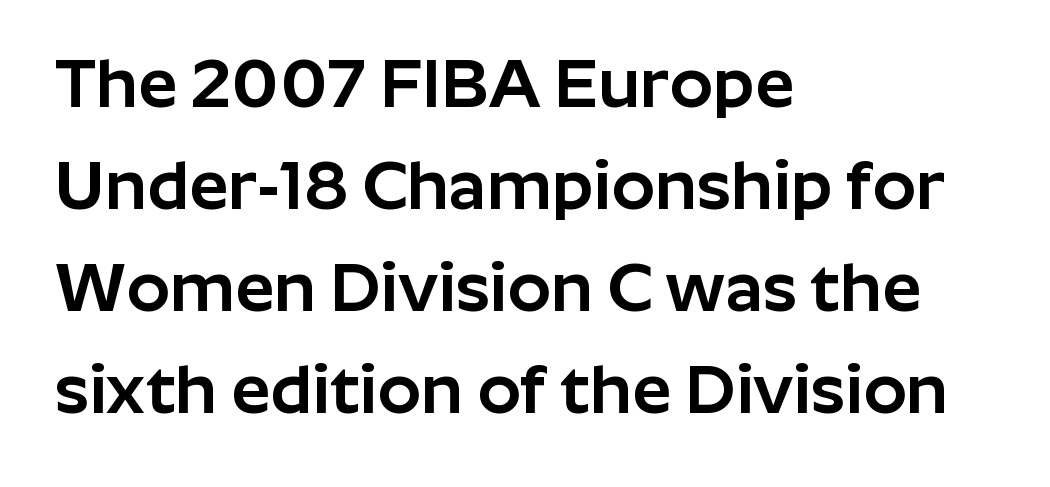
Q: Is the text italic (slanted)? A: No, it is upright.
Q: Is the typeface a serif or a sans-serif typeface? A: Sans-serif.
Q: Is the text underlined? A: No.
Q: How is the paragraph aligned? A: Left-aligned.
Q: Is the spacing between letters normal or unusually wide? A: Normal.
Q: Is the spacing between lines tight, normal or loose? A: Normal.
Q: Width (condensed, normal, or wide)? A: Normal.
Q: Stroke contrast? A: Low.
Q: x-height? A: Medium.
Q: Monospaced? A: No.
